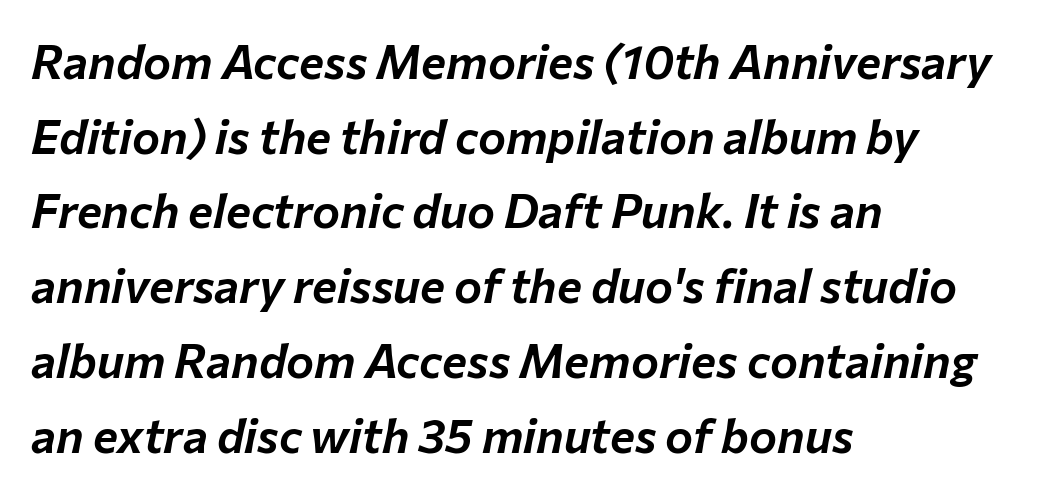
Q: Is the text italic (slanted)? A: Yes, it leans right by about 12 degrees.
Q: Is the text underlined? A: No.
Q: How is the paragraph aligned? A: Left-aligned.
Q: Is the spacing between letters normal or unusually wide? A: Normal.
Q: Is the spacing between lines tight, normal or loose? A: Normal.
Q: Width (condensed, normal, or wide)? A: Normal.
Q: Stroke contrast? A: Low.
Q: x-height? A: Medium.
Q: Monospaced? A: No.
